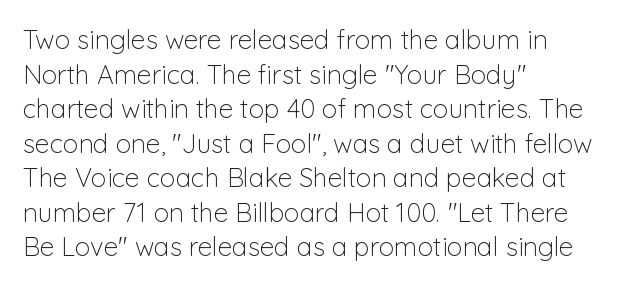
{"italic": "no", "bold": "no", "underline": "no", "align": "left", "line_spacing": "normal", "line_spacing_ratio": 1.33, "letter_spacing": "normal", "letter_spacing_em": 0.0, "glyph_px": 26}
